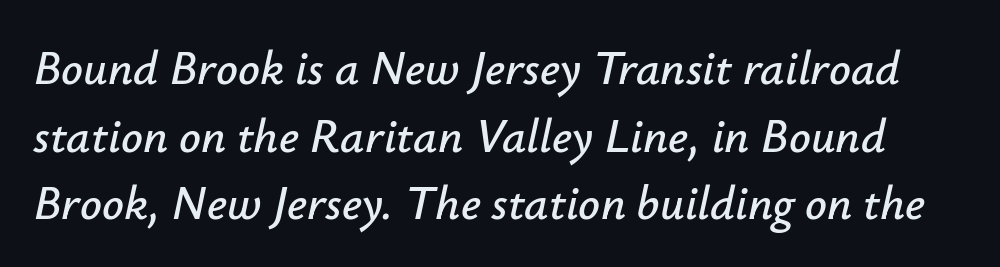
Q: Is the text italic (slanted)? A: Yes, it leans right by about 12 degrees.
Q: Is the text underlined? A: No.
Q: Is the spacing between letters normal or unusually wide? A: Normal.
Q: Is the spacing between lines tight, normal or loose? A: Normal.
Q: Width (condensed, normal, or wide)? A: Normal.
Q: Stroke contrast? A: Low.
Q: x-height? A: Small.
Q: Monospaced? A: No.
